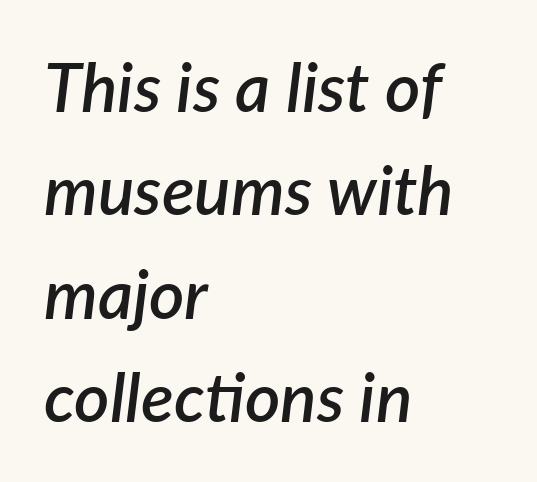
The image shows 68 px semibold type, italic (leaning right); set left-aligned, normal line spacing (1.52x), normal letter spacing, not underlined; low stroke contrast and a medium x-height.
